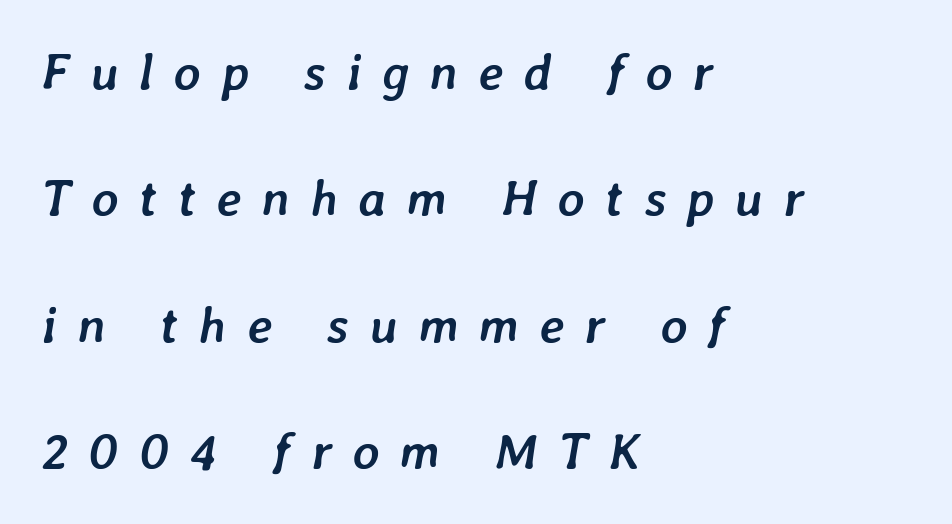
Q: Is the text bold? A: Yes.
Q: Is the text italic (slanted)? A: Yes, it leans right by about 7 degrees.
Q: Is the text underlined? A: No.
Q: How is the paragraph aligned? A: Left-aligned.
Q: Is the spacing between letters normal or unusually wide? A: Unusually wide.
Q: Is the spacing between lines tight, normal or loose? A: Loose.
Q: Width (condensed, normal, or wide)? A: Normal.
Q: Stroke contrast? A: Low.
Q: x-height? A: Medium.
Q: Monospaced? A: No.
